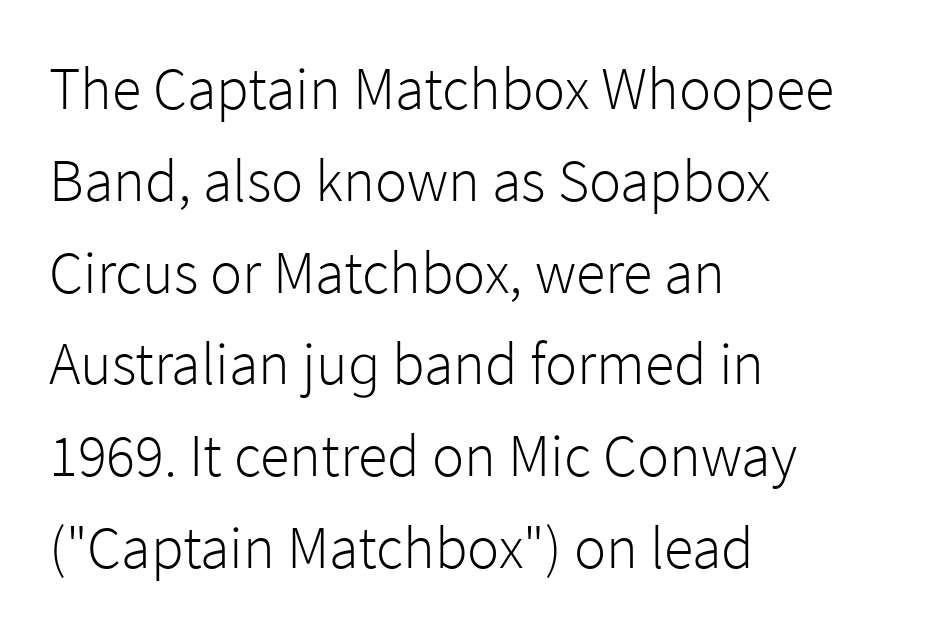
Q: Is the text bold? A: No.
Q: Is the text italic (slanted)? A: No, it is upright.
Q: Is the typeface a serif or a sans-serif typeface? A: Sans-serif.
Q: Is the text underlined? A: No.
Q: How is the paragraph aligned? A: Left-aligned.
Q: Is the spacing between letters normal or unusually wide? A: Normal.
Q: Is the spacing between lines tight, normal or loose? A: Normal.
Q: Width (condensed, normal, or wide)? A: Normal.
Q: Stroke contrast? A: Low.
Q: x-height? A: Medium.
Q: Monospaced? A: No.
